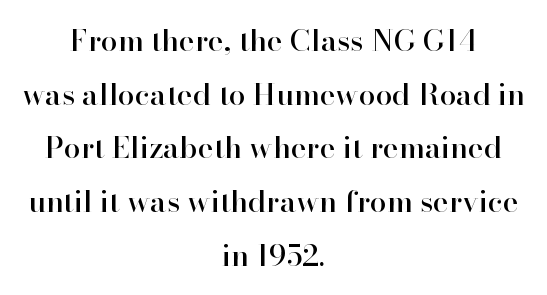
The space beneath each line is pristine and unruled. Is the block centered? Yes — each line is placed symmetrically about the middle. Characters remain perfectly vertical along every line. I'd call this a serif setting — the letters wear small feet. You could not count columns in this text — the font is proportionally spaced. A typesetter would call this zero additional tracking.
